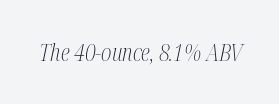
{"italic": "yes", "lean": "right", "slant_degrees": 12, "bold": "no", "underline": "no", "letter_spacing": "normal", "letter_spacing_em": 0.0, "glyph_px": 23}
